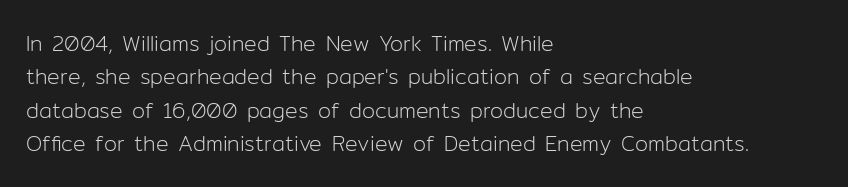
The image shows 21 px text type, upright; set left-aligned, normal line spacing (1.59x), normal letter spacing, not underlined.
